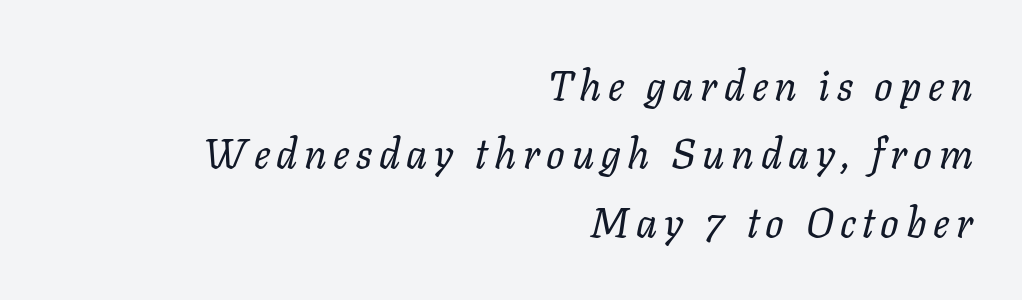
The image shows 41 px regular-weight type, italic (leaning right); set right-aligned, normal line spacing (1.67x), not underlined; low stroke contrast and a medium x-height.
